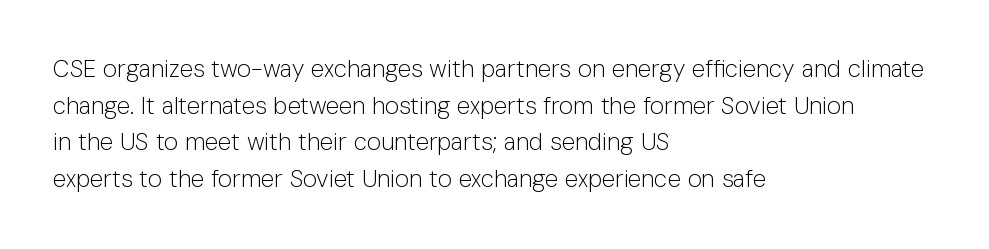
{"italic": "no", "bold": "no", "underline": "no", "align": "left", "line_spacing": "normal", "line_spacing_ratio": 1.53, "letter_spacing": "normal", "letter_spacing_em": 0.0, "glyph_px": 24}
